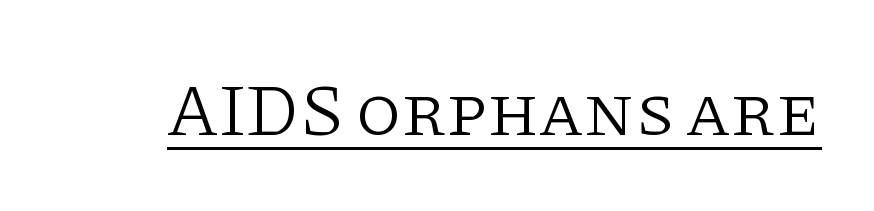
The letters look calm and open, with moderate or lighter stems. The rendering uses natural spacing where letterforms have individual widths. Nothing unusual about the tracking: characters are spaced as the font intends. The typography opts for an upright posture over an oblique one. The text was rendered using a seriffed face with decorative stroke endings. The passage shown is underscored from start to finish.
